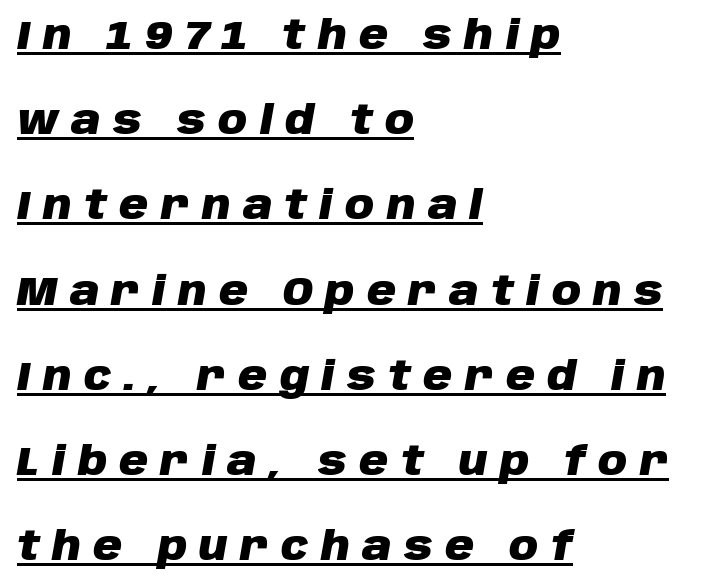
This sample carries an underscore along the baseline area. The face used here has the dense, thick strokes of a bold. Tracking here is generous; glyphs stand well apart from one another. Looks like regular typesetting: each glyph gets only the width it needs. Notice the wide empty band between every row — that's loose leading.
